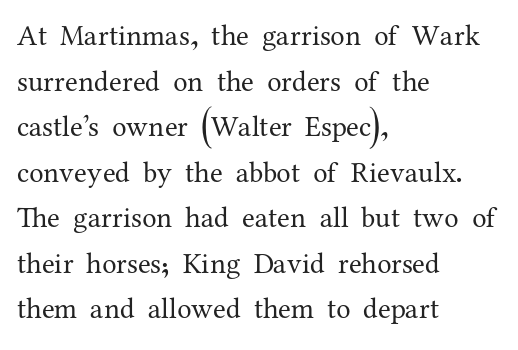
Q: Is the text bold? A: No.
Q: Is the text italic (slanted)? A: No, it is upright.
Q: Is the typeface a serif or a sans-serif typeface? A: Serif.
Q: Is the text underlined? A: No.
Q: How is the paragraph aligned? A: Left-aligned.
Q: Is the spacing between letters normal or unusually wide? A: Normal.
Q: Is the spacing between lines tight, normal or loose? A: Normal.
Q: Width (condensed, normal, or wide)? A: Normal.
Q: Stroke contrast? A: Medium.
Q: x-height? A: Medium.
Q: Monospaced? A: No.
